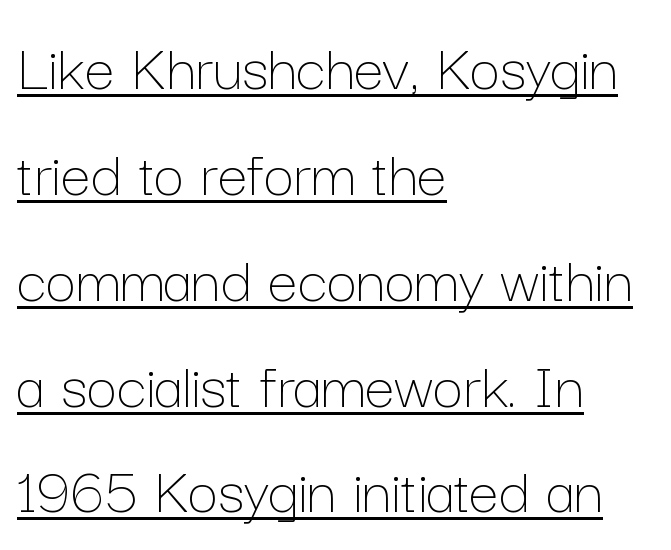
The image shows 67 px thin type, upright; set left-aligned, normal line spacing (1.58x), normal letter spacing, underlined; low stroke contrast and a medium x-height.
